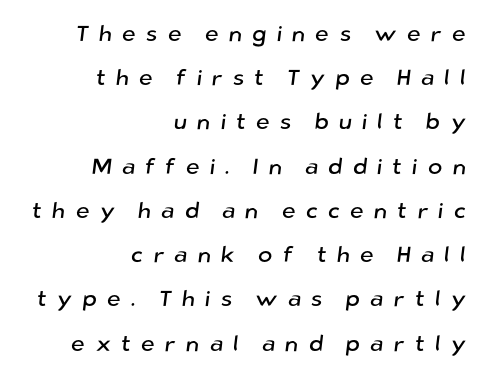
{"underline": "no", "align": "right", "line_spacing": "loose", "line_spacing_ratio": 2.01, "letter_spacing": "wide", "letter_spacing_em": 0.45, "glyph_px": 22}
